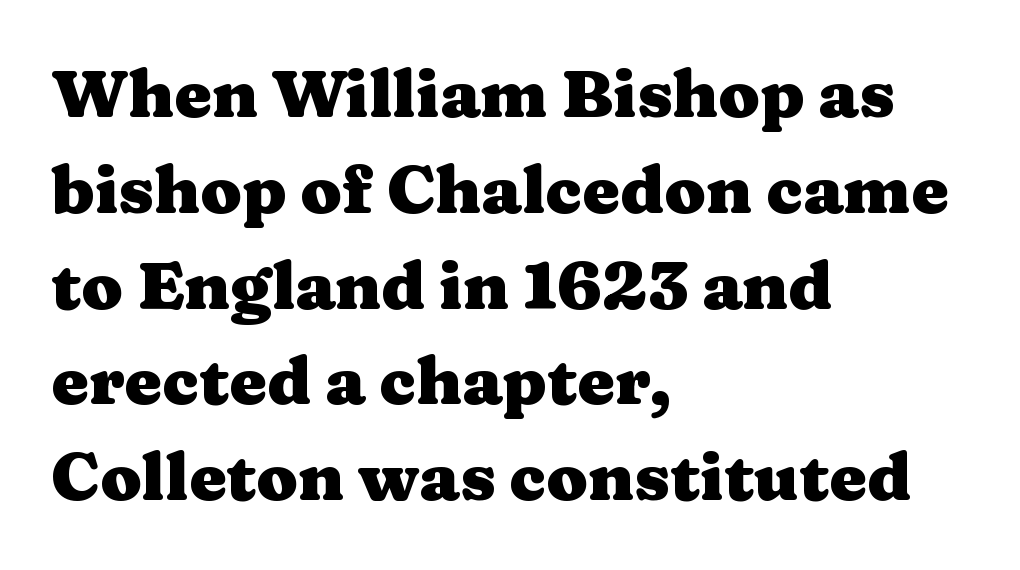
The image shows 67 px heavy, wide serif type, upright; set left-aligned, normal line spacing (1.43x), normal letter spacing, not underlined; medium stroke contrast and a medium x-height.
